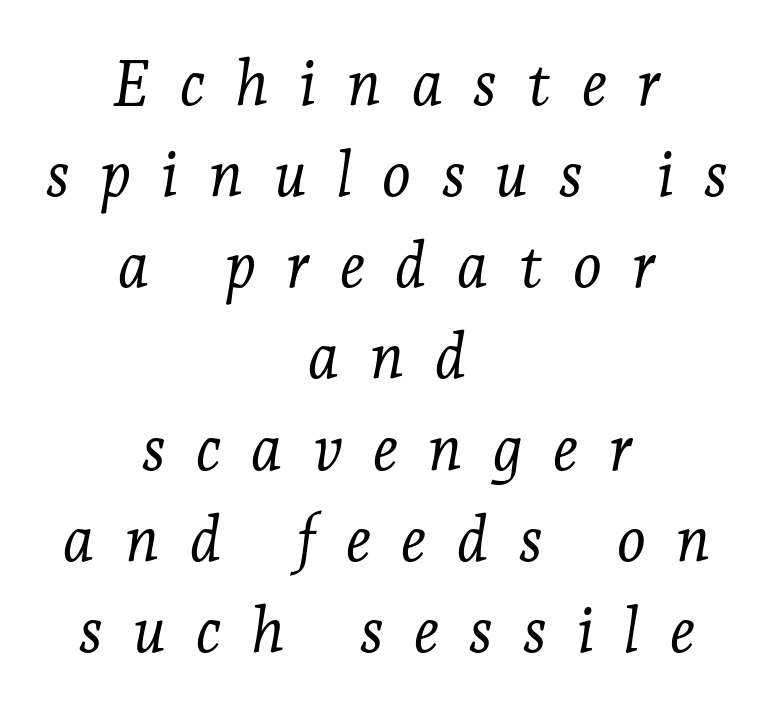
The image shows 62 px light serif type, italic (leaning right); set centered, normal line spacing (1.47x), unusually wide letter spacing (+0.49 em), not underlined; low stroke contrast and a medium x-height.
